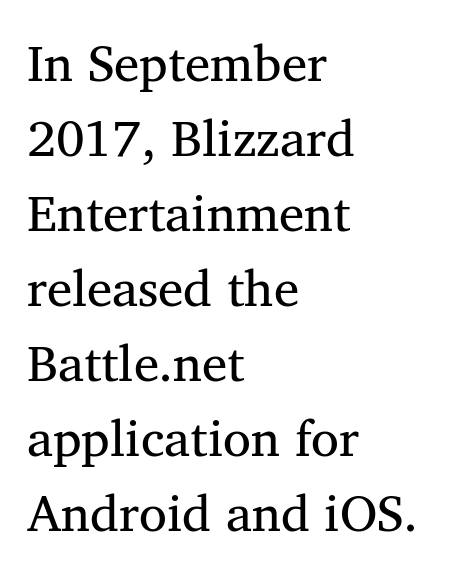
{"serif": "yes", "italic": "no", "bold": "no", "weight": "regular", "width": "normal", "stroke_contrast": "medium", "x_height": "medium", "monospaced": "no", "underline": "no", "align": "left", "line_spacing": "normal", "line_spacing_ratio": 1.47, "letter_spacing": "normal", "letter_spacing_em": 0.0, "glyph_px": 51}
